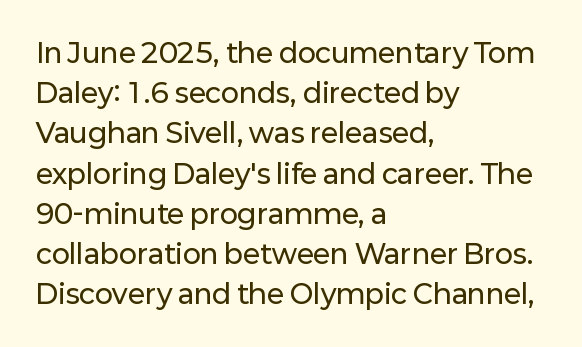
Q: Is the text italic (slanted)? A: No, it is upright.
Q: Is the text underlined? A: No.
Q: How is the paragraph aligned? A: Left-aligned.
Q: Is the spacing between letters normal or unusually wide? A: Normal.
Q: Is the spacing between lines tight, normal or loose? A: Normal.
